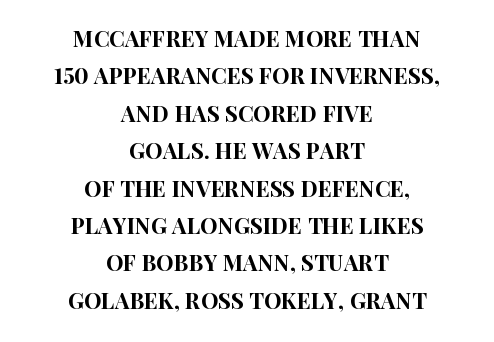
{"italic": "no", "underline": "no", "align": "center", "line_spacing": "normal", "line_spacing_ratio": 1.7, "letter_spacing": "normal", "letter_spacing_em": 0.0, "glyph_px": 22}
